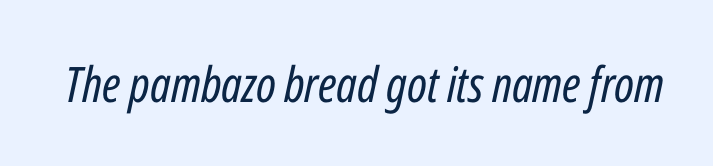
Q: Is the text bold? A: No.
Q: Is the text italic (slanted)? A: Yes, it leans right by about 12 degrees.
Q: Is the text underlined? A: No.
Q: Is the spacing between letters normal or unusually wide? A: Normal.
Q: Width (condensed, normal, or wide)? A: Condensed.
Q: Stroke contrast? A: Low.
Q: x-height? A: Medium.
Q: Monospaced? A: No.
